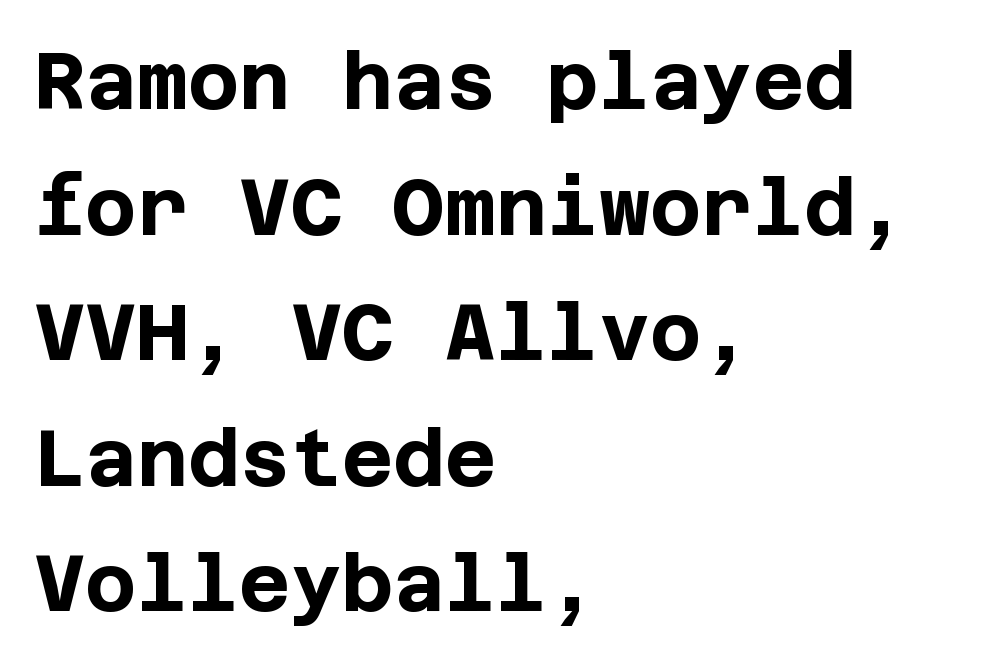
The image shows 79 px bold sans-serif type, upright; set left-aligned, normal line spacing (1.59x), normal letter spacing, not underlined; low stroke contrast and a large x-height.
